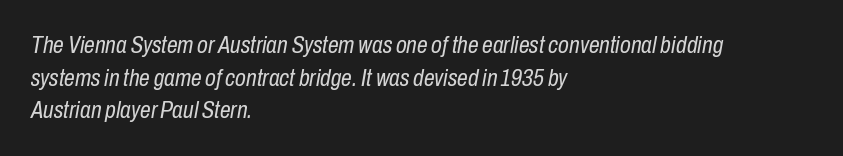
{"italic": "yes", "lean": "right", "slant_degrees": 10, "bold": "no", "underline": "no", "align": "left", "line_spacing": "normal", "line_spacing_ratio": 1.36, "letter_spacing": "normal", "letter_spacing_em": 0.0, "glyph_px": 24}
